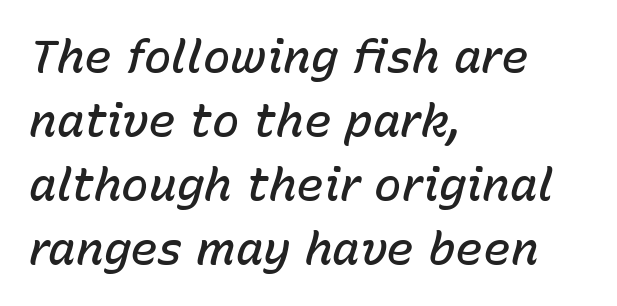
The image shows 46 px semibold type, italic (leaning right); set left-aligned, normal line spacing (1.39x), normal letter spacing, not underlined; low stroke contrast and a medium x-height.
